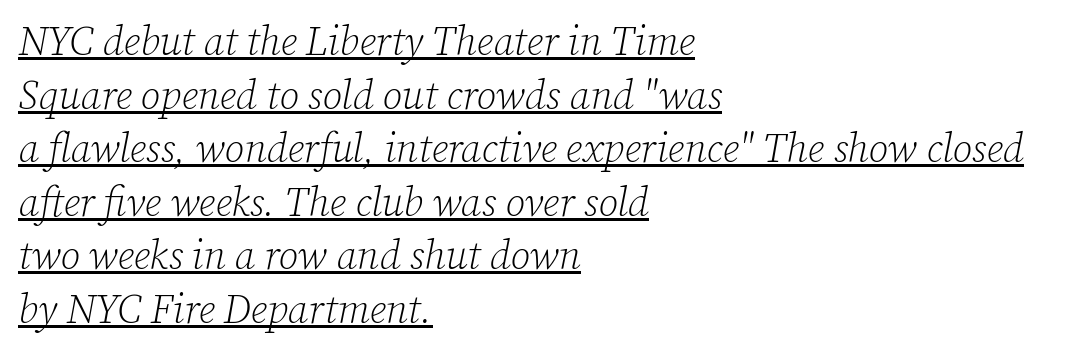
The image shows 40 px light serif type, italic (leaning right); set left-aligned, normal line spacing (1.34x), normal letter spacing, underlined; low stroke contrast and a medium x-height.
